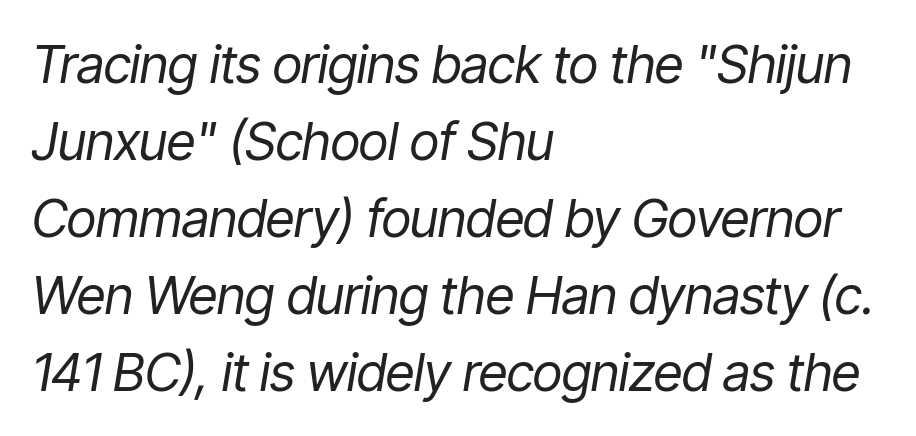
The image shows 52 px regular-weight, condensed type, italic (leaning right); set left-aligned, normal line spacing (1.48x), normal letter spacing, not underlined; low stroke contrast and a medium x-height.
